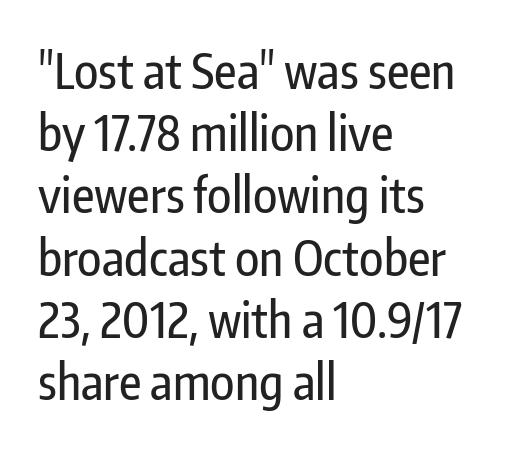
A student would call this left alignment; a typographer would say flush left, rag right. Descenders hang freely into open space. These lines were composed using upright roman letters. Leading matches the norm, producing a regular column. The face used here is a sans, in the tradition of grotesques and geometrics. The tracking reads as untouched default to a designer's eye.
